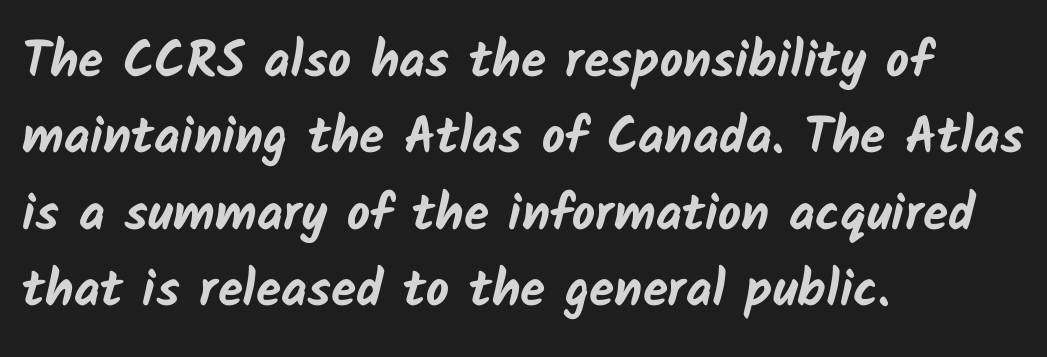
{"serif": "no", "bold": "yes", "weight": "bold", "width": "normal", "stroke_contrast": "low", "x_height": "medium", "monospaced": "no", "underline": "no", "align": "left", "line_spacing": "normal", "line_spacing_ratio": 1.5, "letter_spacing": "normal", "letter_spacing_em": 0.0, "glyph_px": 51}
